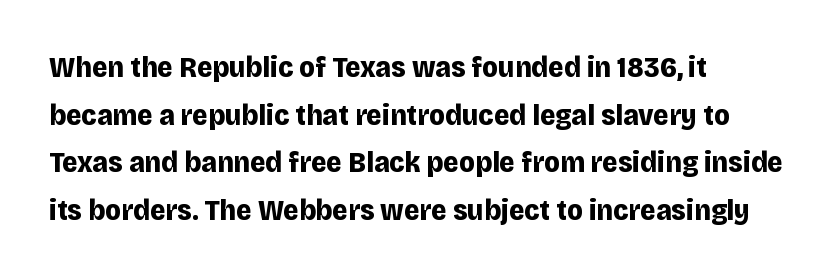
{"serif": "no", "italic": "no", "bold": "yes", "weight": "bold", "width": "normal", "stroke_contrast": "low", "x_height": "large", "monospaced": "no", "underline": "no", "align": "left", "line_spacing": "normal", "line_spacing_ratio": 1.59, "letter_spacing": "normal", "letter_spacing_em": 0.0, "glyph_px": 30}
